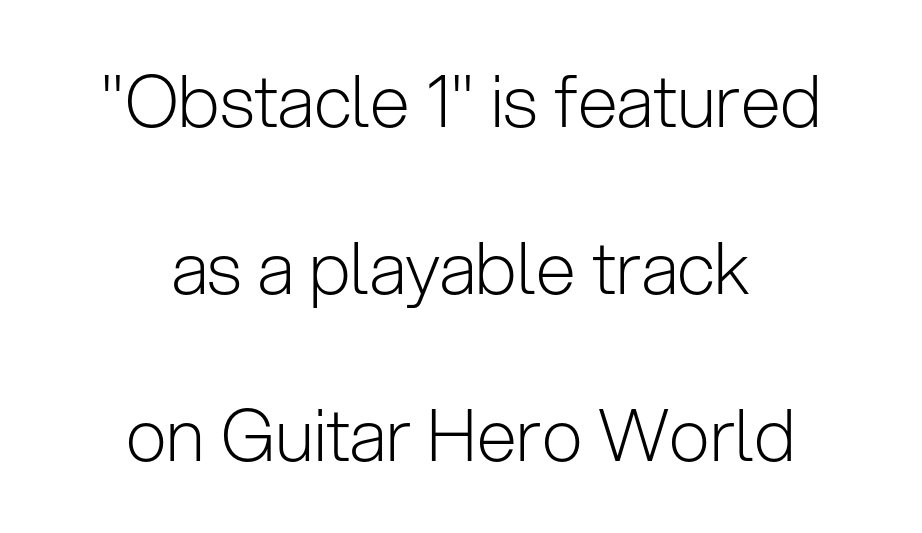
The image shows 72 px light sans-serif type, upright; set centered, loose line spacing (2.32x), normal letter spacing, not underlined; low stroke contrast and a medium x-height.
